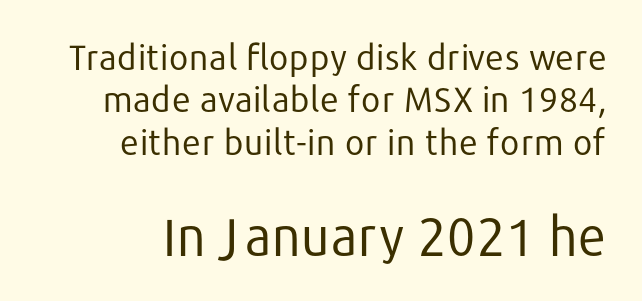
The letters advance in unequal steps, a hallmark of proportional type. Weight class: somewhere from thin through regular. Inter-character spacing is left at the font's built-in metrics. Descenders hang freely into open space. The type family on display is of the sans-serif kind.
